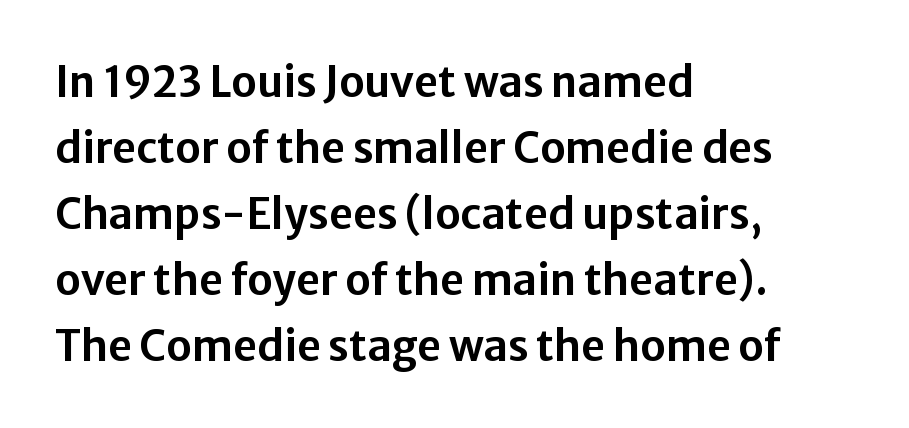
{"serif": "no", "italic": "no", "width": "normal", "stroke_contrast": "low", "x_height": "medium", "monospaced": "no", "underline": "no", "align": "left", "line_spacing": "normal", "line_spacing_ratio": 1.57, "letter_spacing": "normal", "letter_spacing_em": 0.0, "glyph_px": 42}
